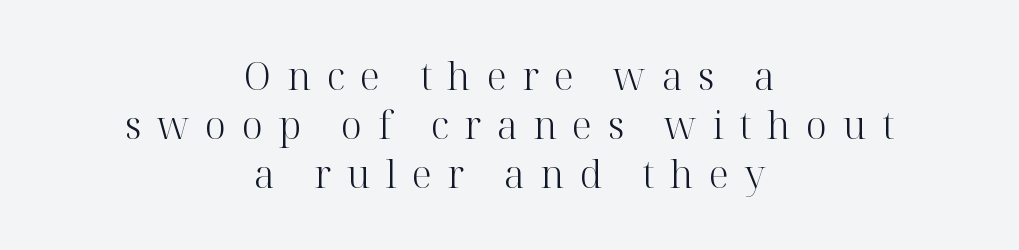
The image shows 38 px light serif type, upright; set centered, normal line spacing (1.29x), unusually wide letter spacing (+0.41 em), not underlined; high stroke contrast and a medium x-height.
